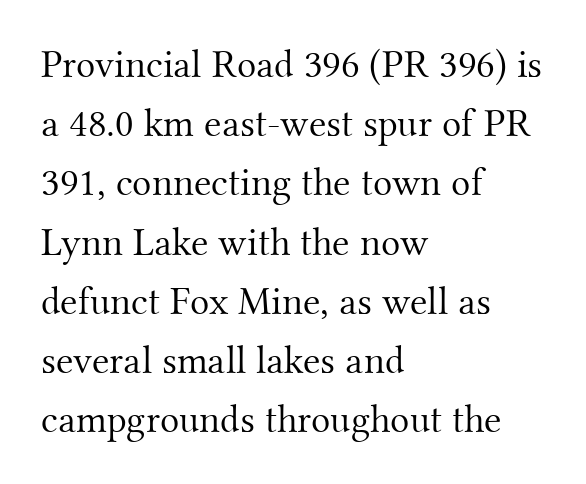
Q: Is the text bold? A: No.
Q: Is the text italic (slanted)? A: No, it is upright.
Q: Is the typeface a serif or a sans-serif typeface? A: Serif.
Q: Is the text underlined? A: No.
Q: How is the paragraph aligned? A: Left-aligned.
Q: Is the spacing between letters normal or unusually wide? A: Normal.
Q: Is the spacing between lines tight, normal or loose? A: Normal.
Q: Width (condensed, normal, or wide)? A: Normal.
Q: Stroke contrast? A: Medium.
Q: x-height? A: Small.
Q: Monospaced? A: No.
